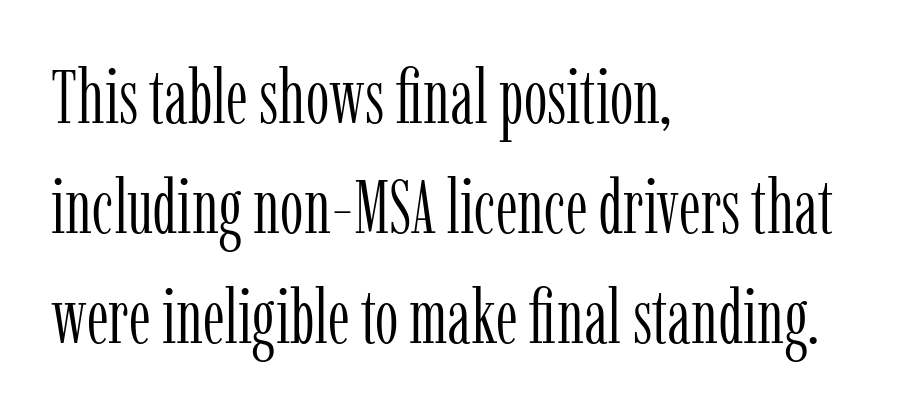
A normal amount of white space separates one row of letters from the next. Does the lettering tilt? It doesn't — this is upright. These lines are rendered in a variable-pitch font. The compositor pushed each line to the left boundary. Observe the ordinary spacing: letters are neighbours, not strangers. I'd call this a serif setting — the letters wear small feet.
